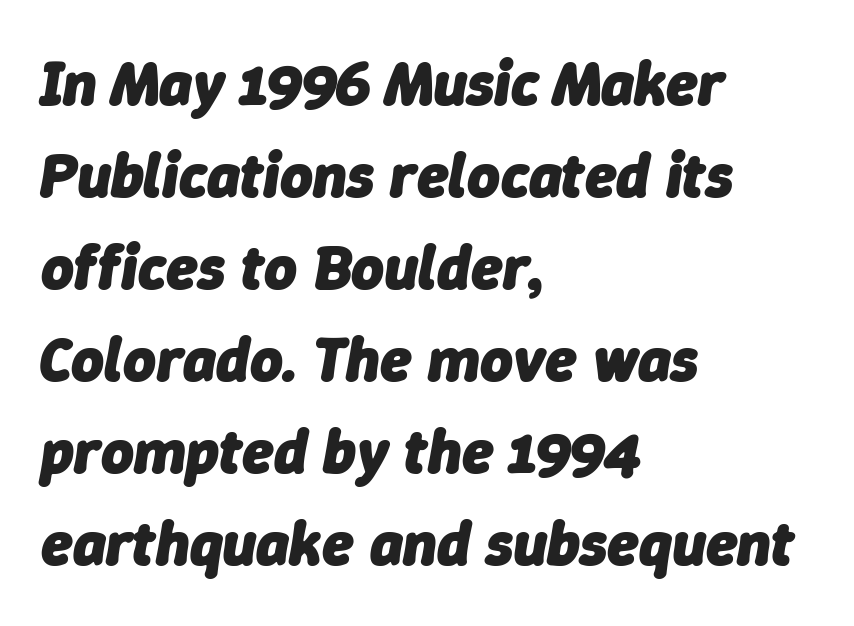
Q: Is the text bold? A: Yes.
Q: Is the text italic (slanted)? A: Yes, it leans right by about 9 degrees.
Q: Is the text underlined? A: No.
Q: How is the paragraph aligned? A: Left-aligned.
Q: Is the spacing between letters normal or unusually wide? A: Normal.
Q: Is the spacing between lines tight, normal or loose? A: Normal.
Q: Width (condensed, normal, or wide)? A: Normal.
Q: Stroke contrast? A: Low.
Q: x-height? A: Medium.
Q: Monospaced? A: No.
